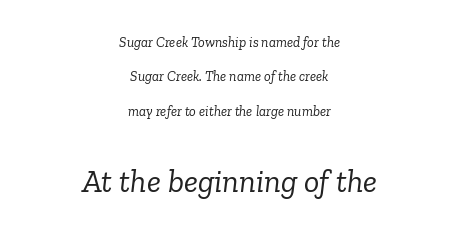
The image shows 32 px light serif type, italic (leaning right); set centered, loose line spacing (2.45x), normal letter spacing, not underlined; the second (bottom) block is 2.29x larger; low stroke contrast and a medium x-height.
